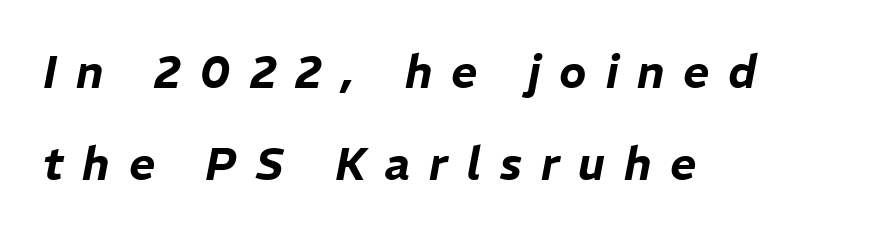
Honestly, the letter spacing is so wide it's the main thing you notice. Think of a printed novel: that variable character pitch is what you see here. The space between consecutive lines is lavish. Honestly, there is no underline to notice here at all.
